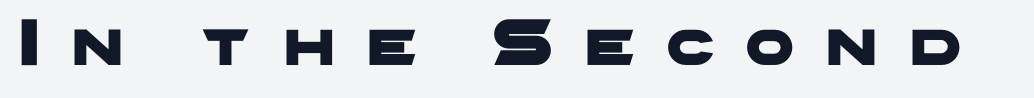
Examine the stroke ends and you'll find no serifs. Each word looks stretched out because of the extra space between its letters. Lines of text with bare space underneath. The rendering uses natural spacing where letterforms have individual widths.
